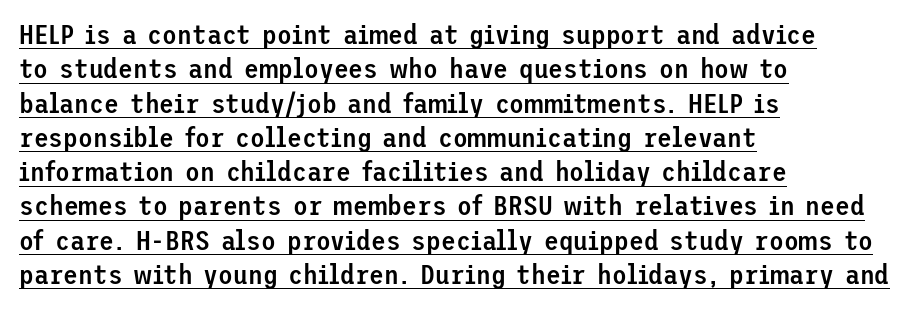
{"italic": "no", "bold": "semi", "underline": "yes", "align": "left", "line_spacing": "normal", "line_spacing_ratio": 1.27, "letter_spacing": "normal", "letter_spacing_em": 0.0, "glyph_px": 27}
